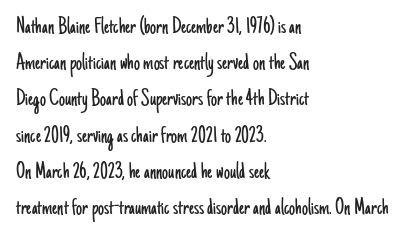
The image shows 24 px text type, upright; set left-aligned, normal line spacing (1.51x), normal letter spacing, not underlined.
